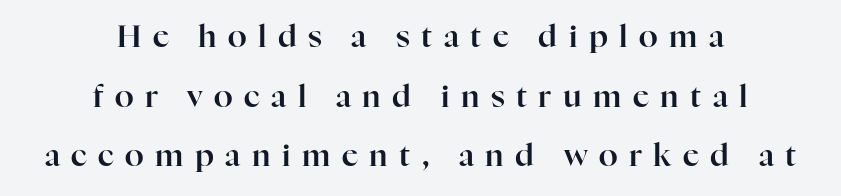
The image shows 31 px serif type, upright; set centered, loose line spacing (1.92x), unusually wide letter spacing (+0.37 em), not underlined; high stroke contrast and a medium x-height.
